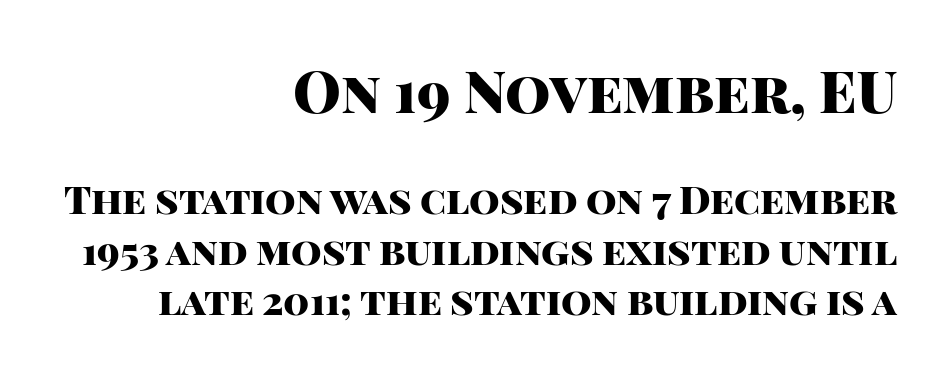
{"serif": "no", "italic": "no", "bold": "yes", "weight": "heavy", "width": "normal", "stroke_contrast": "high", "x_height": "large", "monospaced": "no", "underline": "no", "align": "right", "line_spacing": "normal", "line_spacing_ratio": 1.29, "letter_spacing": "normal", "letter_spacing_em": 0.0, "larger_block": "first", "size_ratio": 1.49, "glyph_px": 58}
